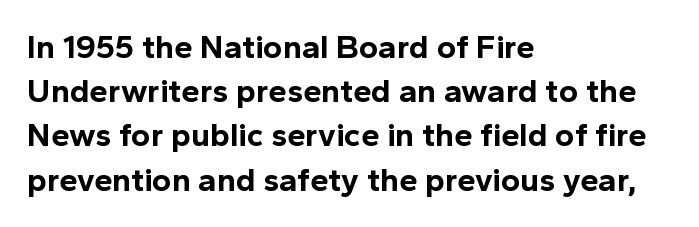
Q: Is the text bold? A: Yes.
Q: Is the text italic (slanted)? A: No, it is upright.
Q: Is the typeface a serif or a sans-serif typeface? A: Sans-serif.
Q: Is the text underlined? A: No.
Q: How is the paragraph aligned? A: Left-aligned.
Q: Is the spacing between letters normal or unusually wide? A: Normal.
Q: Is the spacing between lines tight, normal or loose? A: Normal.
Q: Width (condensed, normal, or wide)? A: Normal.
Q: x-height? A: Medium.
Q: Monospaced? A: No.
